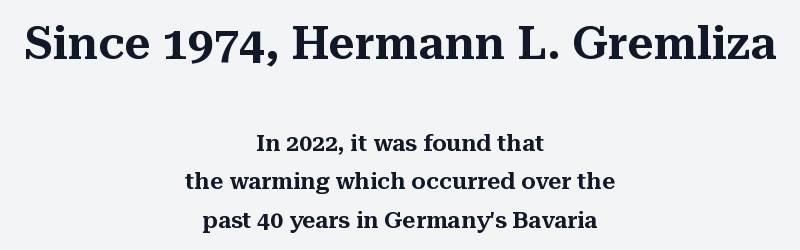
Q: Is the text italic (slanted)? A: No, it is upright.
Q: Is the typeface a serif or a sans-serif typeface? A: Serif.
Q: Is the text underlined? A: No.
Q: How is the paragraph aligned? A: Centered.
Q: Is the spacing between letters normal or unusually wide? A: Normal.
Q: Is the spacing between lines tight, normal or loose? A: Normal.
Q: Which block of text is set in a larger size, the first (top) or the second (bottom)? A: The first (top) one.
Q: Width (condensed, normal, or wide)? A: Normal.
Q: Stroke contrast? A: Medium.
Q: x-height? A: Medium.
Q: Monospaced? A: No.
